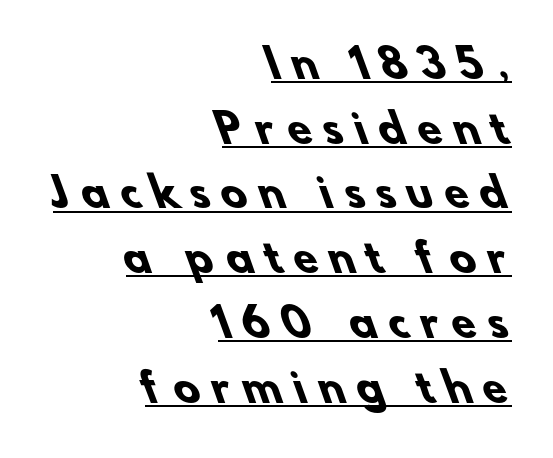
The passage shown stacks its lines at a standard gap. The letters carry no serifs — their stems end cleanly without finishing strokes. Heavy, bold letterforms. Leftover space on each line is placed entirely before the opening word. This sample has the flowing, uneven cadence of proportional lettering.
